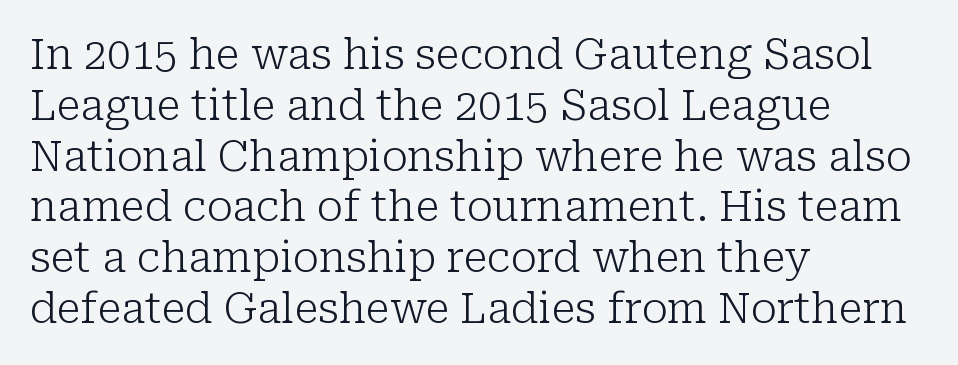
The image shows 42 px light serif type, upright; set left-aligned, line spacing 1.21x, normal letter spacing, not underlined; low stroke contrast and a medium x-height.
